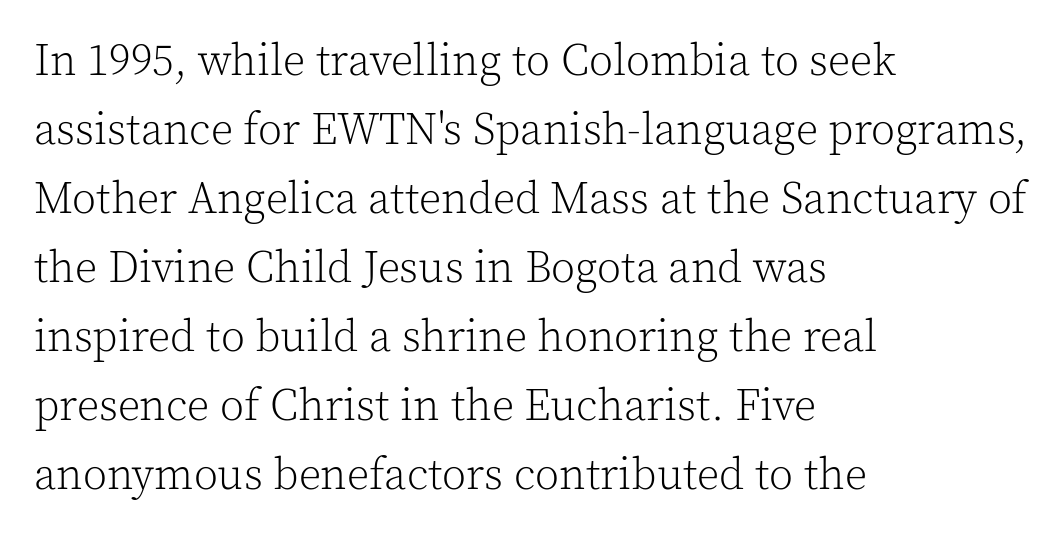
Plain, unruled lines of type. Examine the stroke ends and you'll spot serifs. Horizontal alignment here is leftward, the default for most running prose. Look at the tracking — it's just the regular setting, nothing added.
